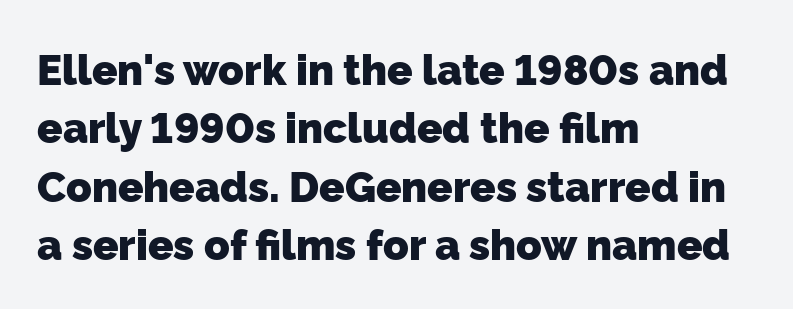
The image shows 42 px heavy sans-serif type; set left-aligned, normal line spacing (1.39x), normal letter spacing, not underlined; low stroke contrast and a medium x-height.
